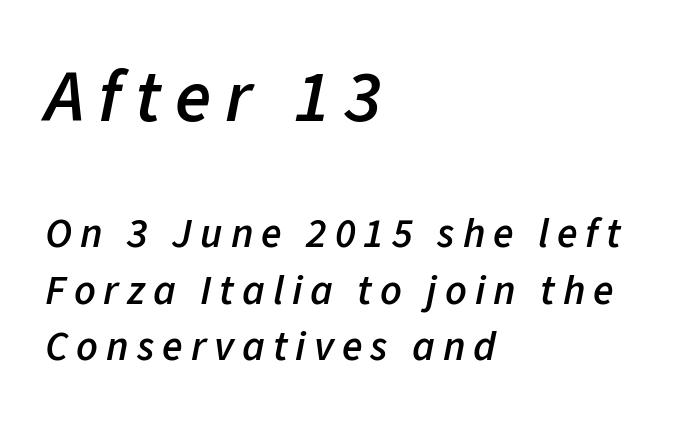
Is there much room between lines? A standard amount, neither cramped nor airy. Characters are canted at an angle relative to the baseline's perpendicular. Check under the words: just untouched page. Character size in the leading block exceeds that of the trailing block. Each glyph is drawn with semibold strokes, heavier than normal yet not fully bold.
